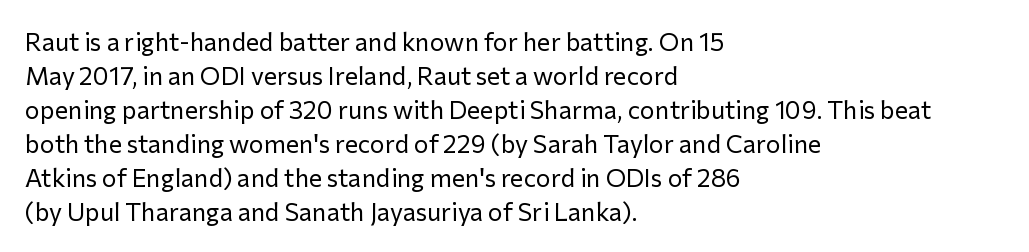
A normal amount of white space separates one row of letters from the next. Honestly, the letter spacing is just normal — you wouldn't notice it. The font's upright variant was chosen for this text. Is this a heavy cut? Hardly; it is regular or lighter. Caption: multi-line text, flush left, ragged right.
